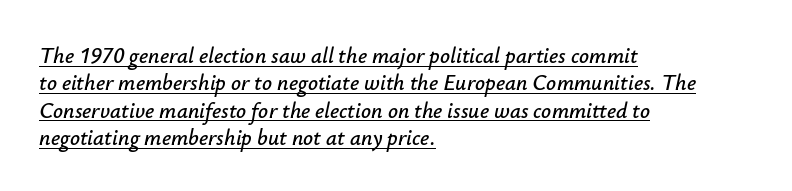
Q: Is the text italic (slanted)? A: Yes, it leans right by about 12 degrees.
Q: Is the text underlined? A: Yes.
Q: How is the paragraph aligned? A: Left-aligned.
Q: Is the spacing between letters normal or unusually wide? A: Normal.
